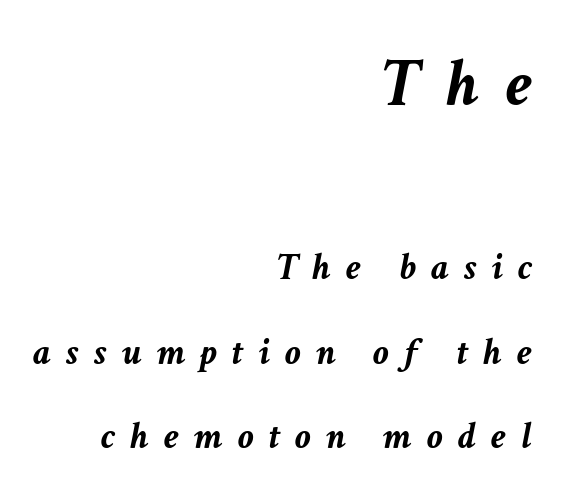
A typesetter would call this heavily tracked-out type. Think of a printed novel: that variable character pitch is what you see here. Is the block centered? No — it sits flush against the right margin. In terms of weight, the rendering is a true, heavy bold.
